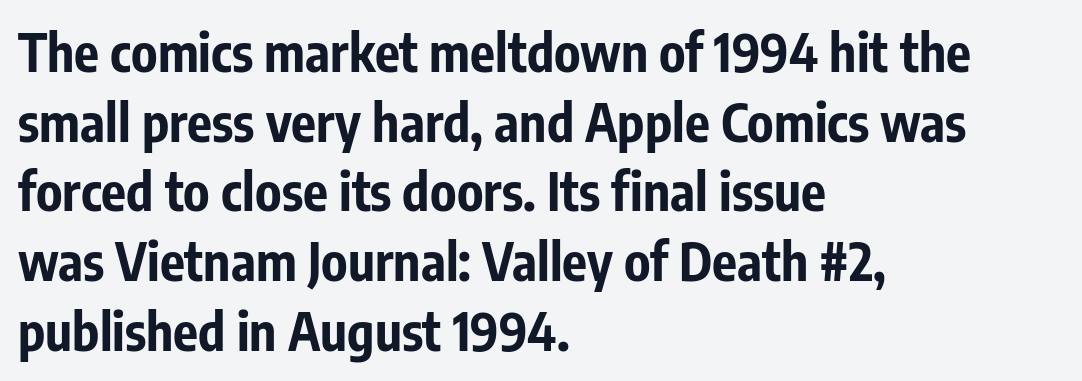
The image shows 52 px bold, condensed sans-serif type, upright; set left-aligned, normal line spacing (1.34x), normal letter spacing, not underlined; low stroke contrast and a medium x-height.
